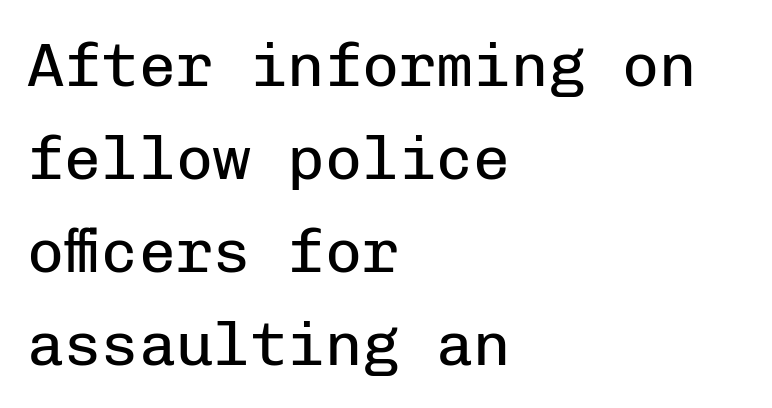
{"serif": "no", "italic": "no", "bold": "no", "weight": "regular", "width": "normal", "stroke_contrast": "low", "x_height": "medium", "monospaced": "yes", "underline": "no", "align": "left", "line_spacing": "normal", "line_spacing_ratio": 1.5, "letter_spacing": "normal", "letter_spacing_em": 0.0, "glyph_px": 62}
